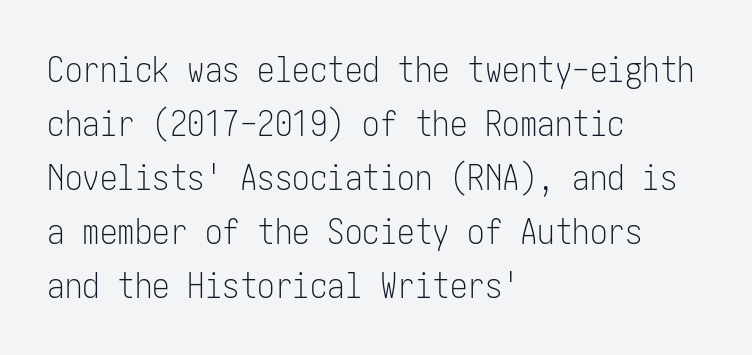
This is not heavy type; no bold has been used. The glyphs in this specimen are sans serif. A bare baseline throughout the passage. This sample is left-justified, so line endings fall wherever the words run out. This sample uses plain, unmodified letter spacing. Notice how descenders clear the ascenders below comfortably — that's standard leading.
